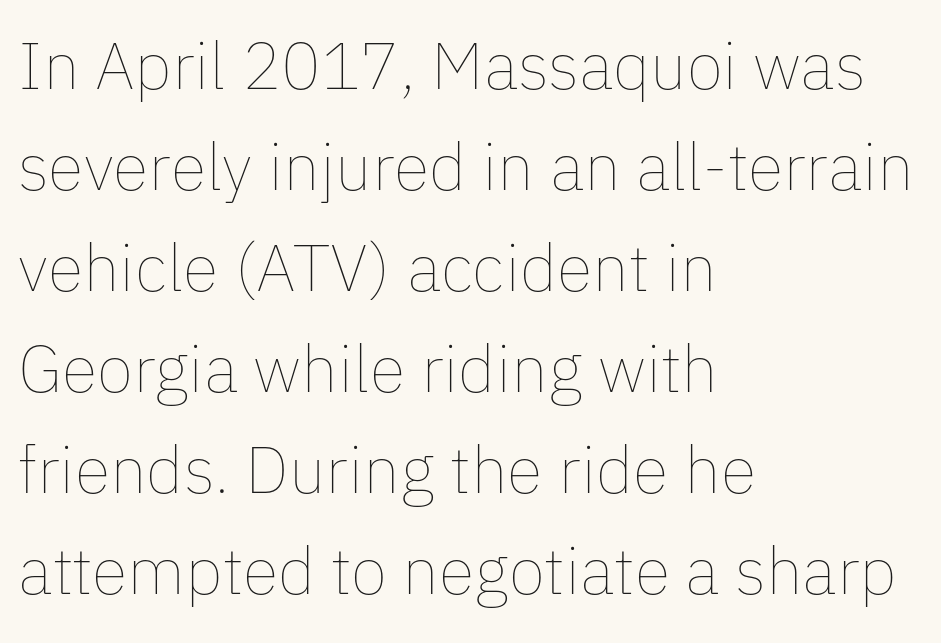
Q: Is the text bold? A: No.
Q: Is the text italic (slanted)? A: No, it is upright.
Q: Is the text underlined? A: No.
Q: How is the paragraph aligned? A: Left-aligned.
Q: Is the spacing between letters normal or unusually wide? A: Normal.
Q: Is the spacing between lines tight, normal or loose? A: Normal.
Q: Width (condensed, normal, or wide)? A: Normal.
Q: Stroke contrast? A: Low.
Q: x-height? A: Medium.
Q: Monospaced? A: No.
